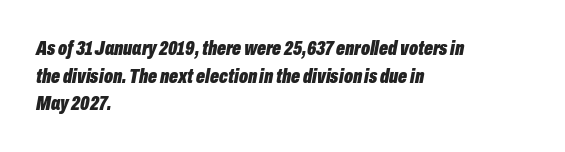
It's the slanting kind of type. Look at the stroke-to-counter ratio: heavy, a bold. Is the block centered? No — it sits flush against the left margin. Glyph-to-glyph distance matches everyday printed text. Quick note: interline space is typical. Descenders are the only things crossing below the line.
